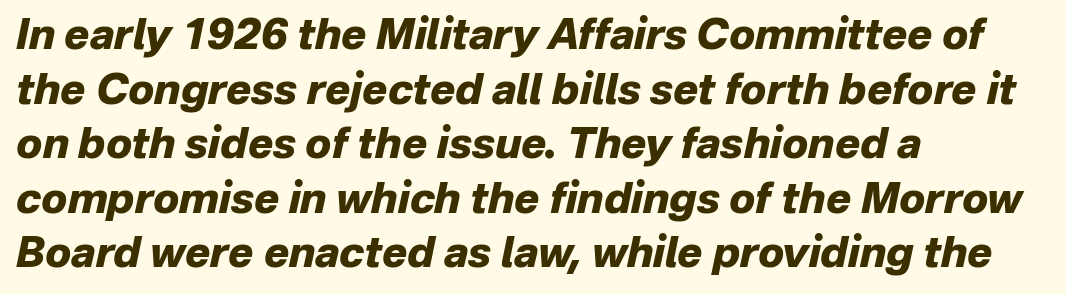
Q: Is the text bold? A: Yes.
Q: Is the text italic (slanted)? A: Yes, it leans right by about 12 degrees.
Q: Is the text underlined? A: No.
Q: How is the paragraph aligned? A: Left-aligned.
Q: Is the spacing between letters normal or unusually wide? A: Normal.
Q: Is the spacing between lines tight, normal or loose? A: Normal.
Q: Width (condensed, normal, or wide)? A: Normal.
Q: Stroke contrast? A: Low.
Q: x-height? A: Medium.
Q: Monospaced? A: No.
